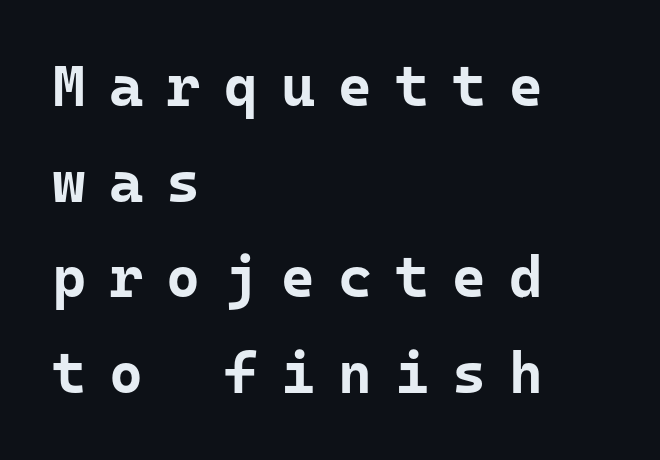
The image shows 58 px bold sans-serif type, upright; set left-aligned, normal line spacing (1.65x), unusually wide letter spacing (+0.4 em), not underlined; low stroke contrast and a medium x-height.
